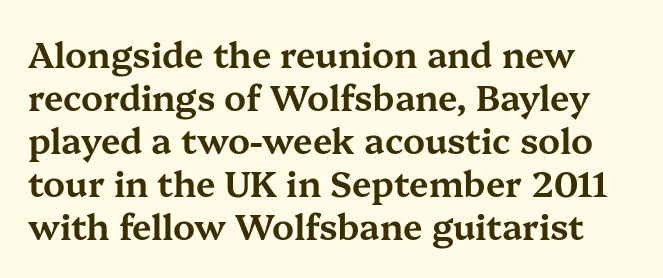
The glyphs are unaccompanied by any horizontal stroke below them. Designer's note — italics off, roman on. Does the type have serifs? Yes, each stem ends in a small foot. Here the designer chose a conventional face with non-uniform glyph widths. Words appear dense and cohesive because spacing is normal.
